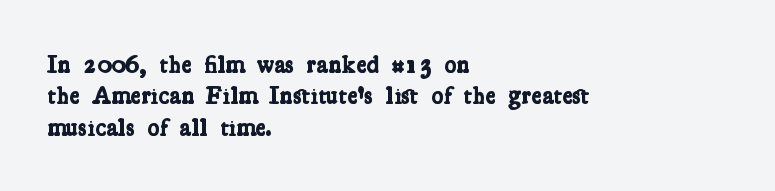
The paragraph has a hard left edge and a soft right edge. This rendering features lettering with no underline. Students, observe: this is what conventionally led text looks like. The gaps between neighbouring characters are ordinary and unremarkable.
